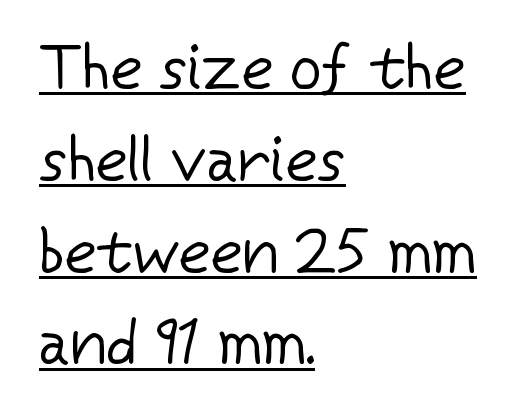
The image shows 62 px regular-weight sans-serif type, upright; set left-aligned, normal line spacing (1.48x), normal letter spacing, underlined; low stroke contrast and a medium x-height.
